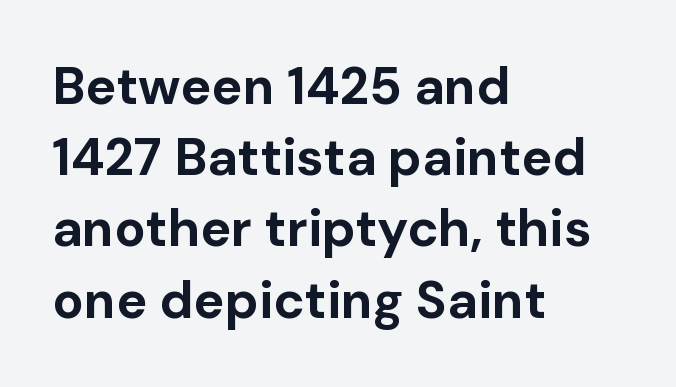
The lettering holds an erect, upright posture throughout. No extra tracking has been applied to these lines. Look at the bottom of the vertical strokes: they stop flat, with no serifs. Lines of text with bare space underneath. Where is the straight margin? On the left. Its strokes are broad and dark, the hallmark of bold type.
